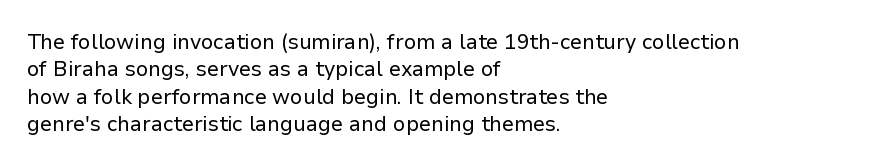
Reading down the block, your eye returns to a fixed left position each line. The weight tops out at a normal text grade. Interline gaps are of average width in this sample. The letters sit at their default tracking, neither squeezed nor spread.
